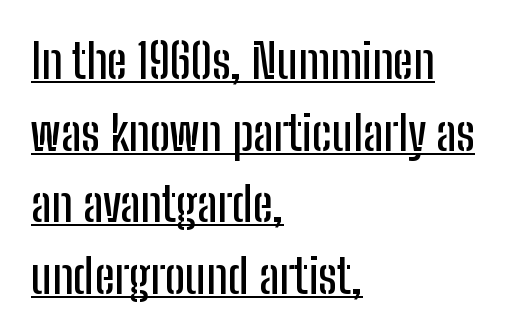
The image shows 48 px condensed sans-serif type, upright; set left-aligned, normal line spacing (1.49x), normal letter spacing, underlined; low stroke contrast and a medium x-height.
